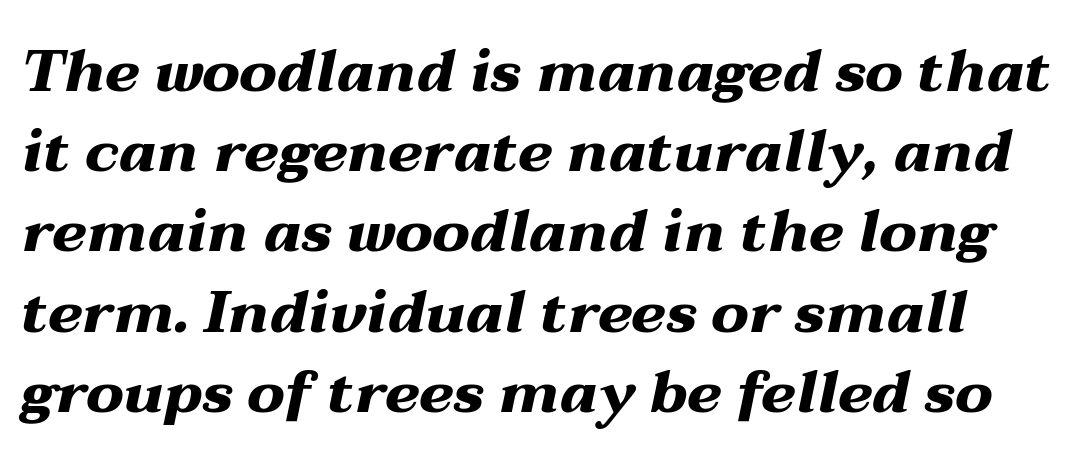
Q: Is the text bold? A: Yes.
Q: Is the text italic (slanted)? A: Yes, it leans right by about 12 degrees.
Q: Is the text underlined? A: No.
Q: Is the spacing between letters normal or unusually wide? A: Normal.
Q: Is the spacing between lines tight, normal or loose? A: Normal.
Q: Width (condensed, normal, or wide)? A: Wide.
Q: Stroke contrast? A: Medium.
Q: x-height? A: Medium.
Q: Monospaced? A: No.
